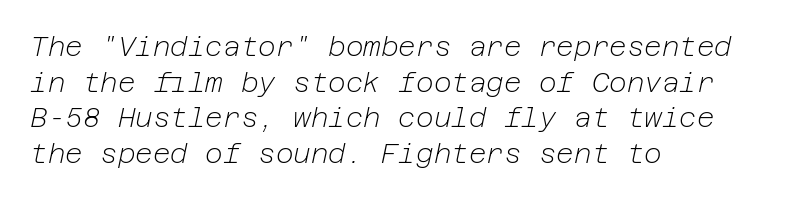
Q: Is the text bold? A: No.
Q: Is the text italic (slanted)? A: Yes, it leans right by about 12 degrees.
Q: Is the text underlined? A: No.
Q: How is the paragraph aligned? A: Left-aligned.
Q: Is the spacing between letters normal or unusually wide? A: Normal.
Q: Is the spacing between lines tight, normal or loose? A: Normal.
